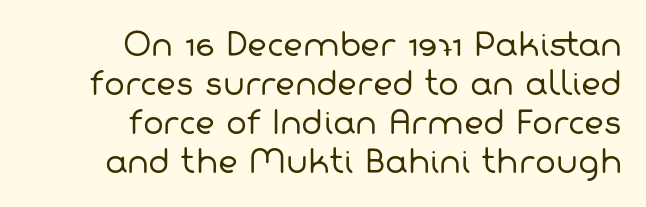
The image shows 31 px regular-weight sans-serif type; set right-aligned, normal line spacing (1.26x), normal letter spacing, not underlined; low stroke contrast and a medium x-height.
